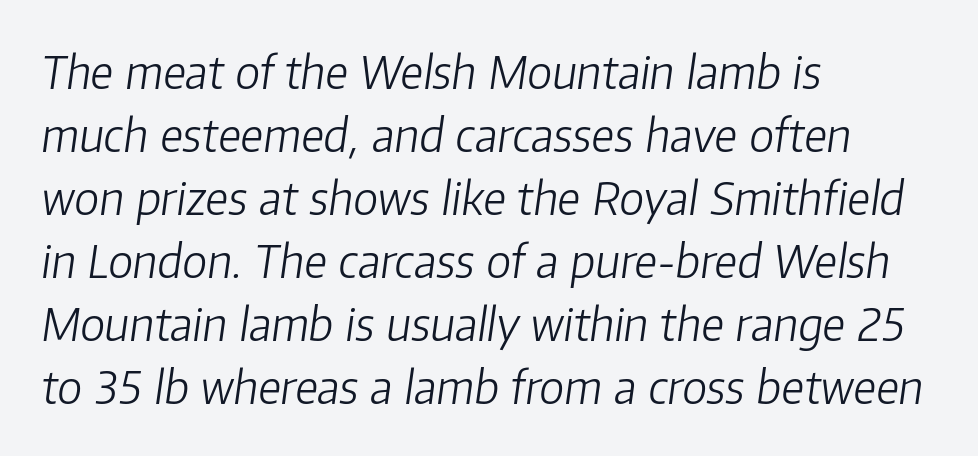
Letters rest on an invisible, unmarked baseline. Weight: not bold — regular or lighter. Horizontal bands of white between lines are of average thickness. This rendering uses left alignment, leaving the right contour irregular. Designer's note — italics engaged.
